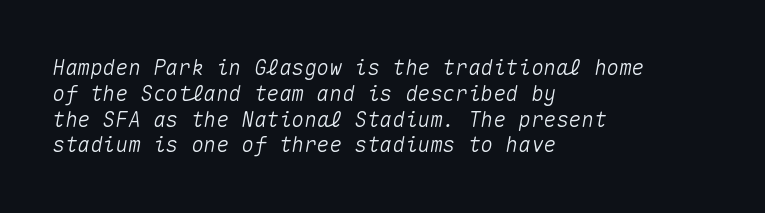
Q: Is the text italic (slanted)? A: Yes, it leans right by about 10 degrees.
Q: Is the text underlined? A: No.
Q: How is the paragraph aligned? A: Left-aligned.
Q: Is the spacing between letters normal or unusually wide? A: Normal.
